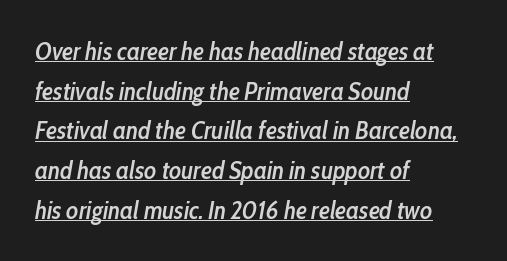
The image shows 25 px text type, italic (leaning right); set left-aligned, normal line spacing (1.59x), normal letter spacing, underlined.
